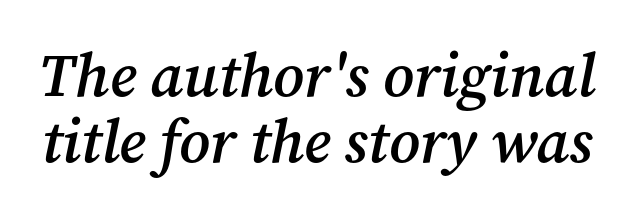
{"serif": "yes", "italic": "yes", "lean": "right", "slant_degrees": 12, "bold": "semi", "weight": "semibold", "width": "normal", "stroke_contrast": "medium", "x_height": "medium", "monospaced": "no", "underline": "no", "line_spacing": "tight", "line_spacing_ratio": 1.09, "letter_spacing": "normal", "letter_spacing_em": 0.0, "glyph_px": 61}
